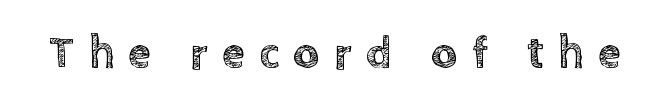
{"italic": "no", "width": "normal", "x_height": "large", "monospaced": "no", "underline": "no", "letter_spacing": "wide", "letter_spacing_em": 0.31, "glyph_px": 46}
